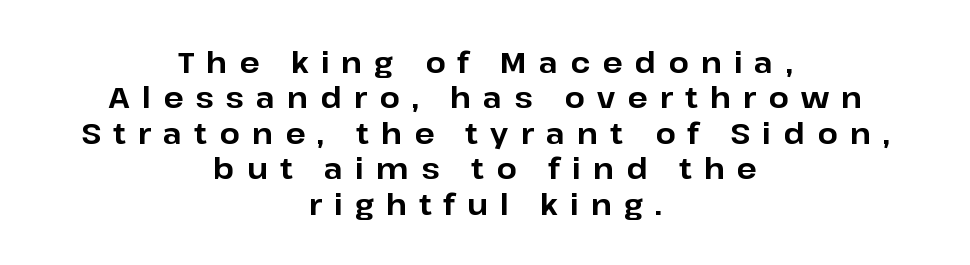
The face used here is a sans, in the tradition of grotesques and geometrics. The lettering stays uniformly vertical, giving the passage a roman look. The letters are bold, with thick, heavy strokes. The glyphs are unaccompanied by any horizontal stroke below them.
